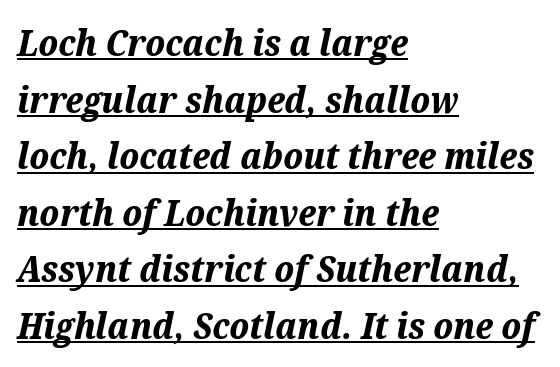
{"italic": "yes", "lean": "right", "slant_degrees": 12, "bold": "yes", "weight": "bold", "width": "normal", "stroke_contrast": "medium", "x_height": "medium", "monospaced": "no", "underline": "yes", "align": "left", "line_spacing": "normal", "line_spacing_ratio": 1.57, "letter_spacing": "normal", "letter_spacing_em": 0.0, "glyph_px": 36}
